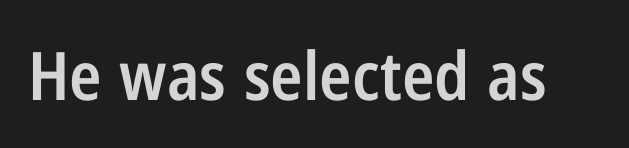
{"serif": "no", "italic": "no", "bold": "semi", "weight": "semibold", "width": "condensed", "stroke_contrast": "low", "x_height": "medium", "monospaced": "no", "underline": "no", "letter_spacing": "normal", "letter_spacing_em": 0.0, "glyph_px": 67}
